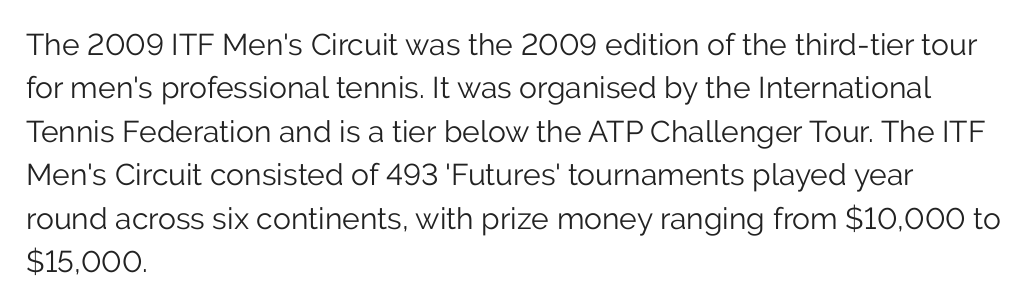
Q: Is the text bold? A: No.
Q: Is the text italic (slanted)? A: No, it is upright.
Q: Is the typeface a serif or a sans-serif typeface? A: Sans-serif.
Q: Is the text underlined? A: No.
Q: How is the paragraph aligned? A: Left-aligned.
Q: Is the spacing between letters normal or unusually wide? A: Normal.
Q: Is the spacing between lines tight, normal or loose? A: Normal.
Q: Width (condensed, normal, or wide)? A: Normal.
Q: Stroke contrast? A: Low.
Q: x-height? A: Medium.
Q: Monospaced? A: No.
